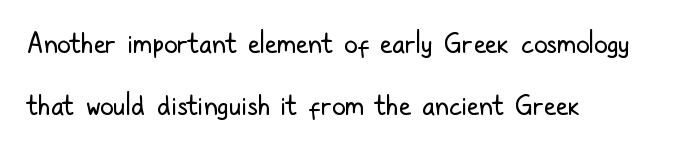
{"italic": "no", "bold": "no", "underline": "no", "align": "left", "line_spacing": "loose", "line_spacing_ratio": 2.31, "letter_spacing": "normal", "letter_spacing_em": 0.0, "glyph_px": 27}
